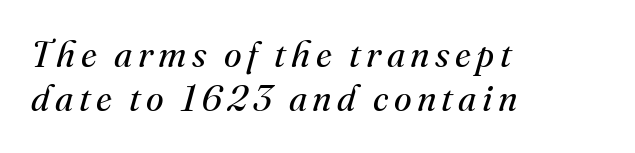
The face looks like a standard text weight, possibly lighter. The face used here is proportionally spaced, like ordinary book or web type. Where is the straight margin? On the left. The axis of the letterforms is tilted away from vertical. The baseline area is clear.
